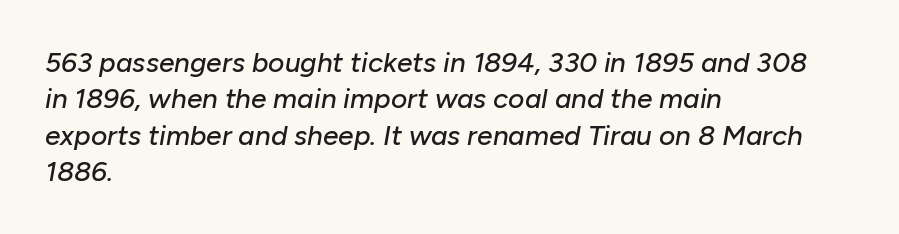
{"italic": "yes", "lean": "right", "slant_degrees": 10, "width": "normal", "stroke_contrast": "low", "x_height": "medium", "monospaced": "no", "underline": "no", "align": "left", "line_spacing": "normal", "line_spacing_ratio": 1.3, "letter_spacing": "normal", "letter_spacing_em": 0.0, "glyph_px": 28}
